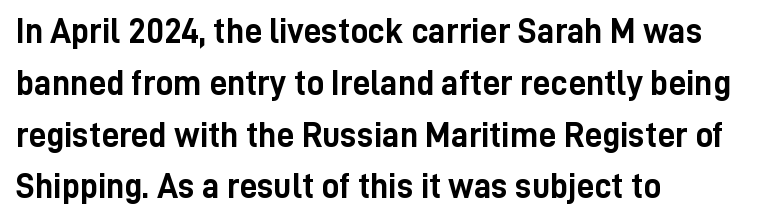
Compared with a centered layout, this one pins lines to the left instead. Summary of vertical rhythm: regular, with standard interline spacing. A clean baseline with only descenders dipping below it. Proportional: the letters do not fall into vertical columns. In terms of letterform style, serifs are entirely absent.
